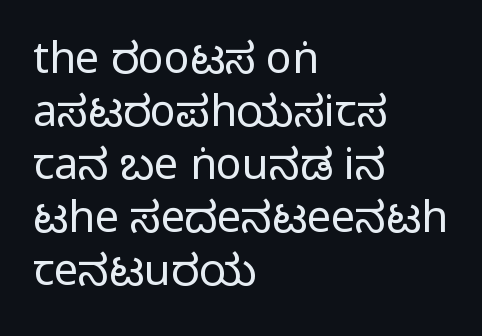
{"serif": "no", "italic": "no", "bold": "no", "weight": "regular", "width": "condensed", "stroke_contrast": "low", "x_height": "large", "monospaced": "no", "underline": "no", "align": "left", "line_spacing_ratio": 1.23, "letter_spacing": "normal", "letter_spacing_em": 0.0, "glyph_px": 43}
